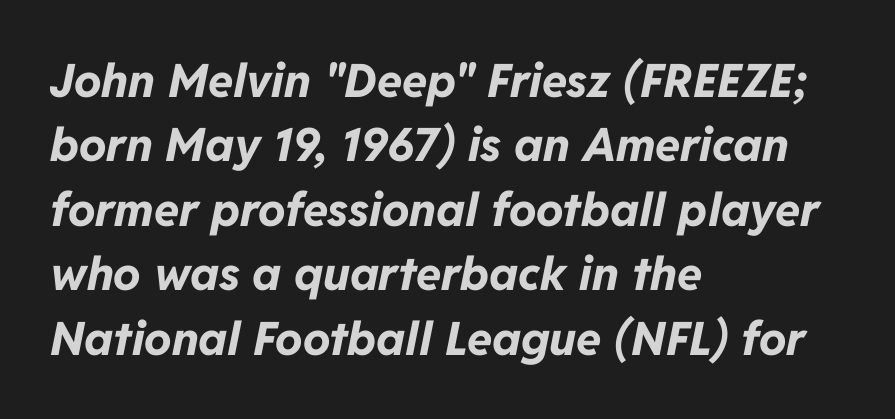
Q: Is the text bold? A: Yes.
Q: Is the text italic (slanted)? A: Yes, it leans right by about 11 degrees.
Q: Is the text underlined? A: No.
Q: How is the paragraph aligned? A: Left-aligned.
Q: Is the spacing between letters normal or unusually wide? A: Normal.
Q: Is the spacing between lines tight, normal or loose? A: Normal.
Q: Width (condensed, normal, or wide)? A: Normal.
Q: Stroke contrast? A: Low.
Q: x-height? A: Medium.
Q: Monospaced? A: No.
